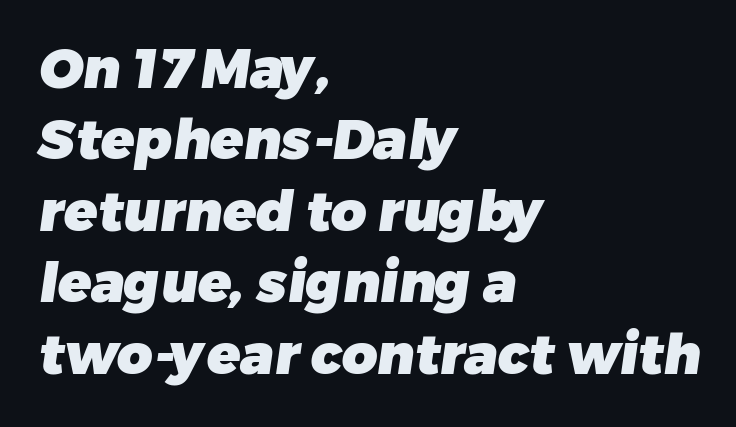
Q: Is the text bold? A: Yes.
Q: Is the typeface a serif or a sans-serif typeface? A: Sans-serif.
Q: Is the text underlined? A: No.
Q: How is the paragraph aligned? A: Left-aligned.
Q: Is the spacing between letters normal or unusually wide? A: Normal.
Q: Is the spacing between lines tight, normal or loose? A: Normal.
Q: Width (condensed, normal, or wide)? A: Normal.
Q: Stroke contrast? A: Low.
Q: x-height? A: Medium.
Q: Monospaced? A: No.
